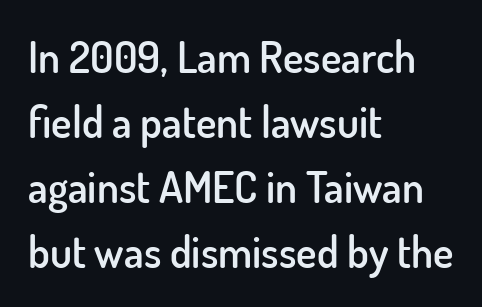
The image shows 43 px semibold sans-serif type, upright; set left-aligned, normal line spacing (1.51x), normal letter spacing, not underlined; low stroke contrast and a small x-height.
